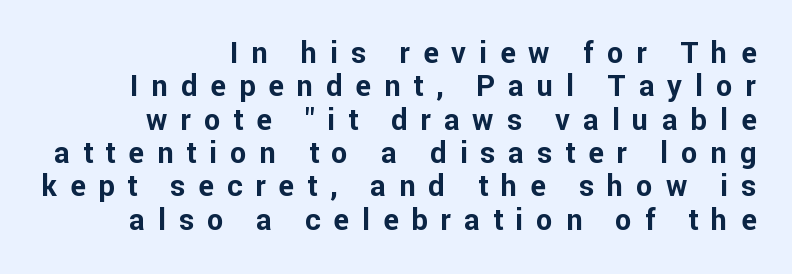
Honestly, the rows look squashed on top of each other. These words are printed bold, with thick strokes throughout. Looks like regular typesetting: each glyph gets only the width it needs. Honestly, the letter spacing is so wide it's the main thing you notice. The passage shown is not underscored anywhere. Typographically, this falls in the sans-serif category.
